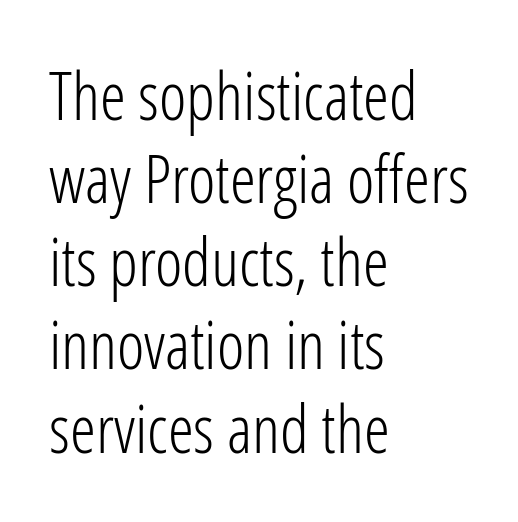
{"serif": "no", "italic": "no", "bold": "no", "weight": "light", "width": "condensed", "stroke_contrast": "low", "x_height": "medium", "monospaced": "no", "underline": "no", "align": "left", "line_spacing": "normal", "line_spacing_ratio": 1.26, "letter_spacing": "normal", "letter_spacing_em": 0.0, "glyph_px": 66}
